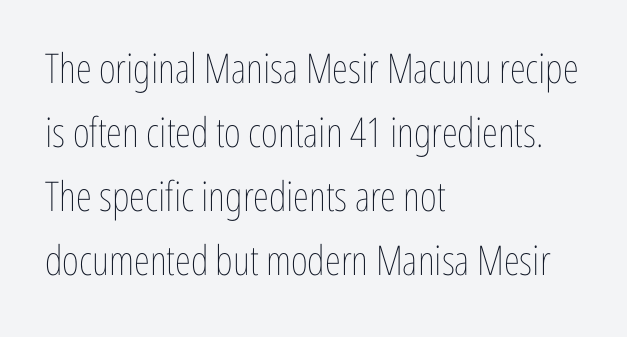
The image shows 41 px thin, condensed type, upright; set left-aligned, normal line spacing (1.56x), normal letter spacing, not underlined; low stroke contrast and a medium x-height.
